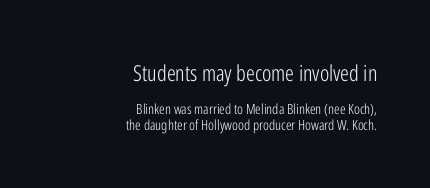
{"italic": "no", "bold": "no", "underline": "no", "align": "right", "line_spacing": "tight", "line_spacing_ratio": 1.14, "letter_spacing": "normal", "letter_spacing_em": 0.0, "larger_block": "first", "size_ratio": 1.57, "glyph_px": 22}
